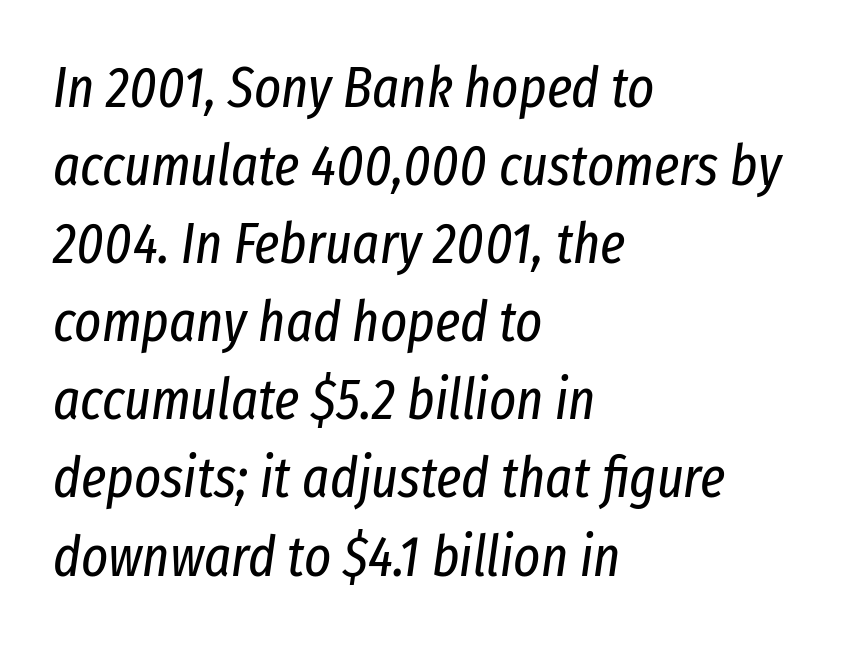
{"italic": "yes", "lean": "right", "slant_degrees": 8, "bold": "no", "weight": "regular", "width": "condensed", "stroke_contrast": "low", "x_height": "medium", "monospaced": "no", "underline": "no", "align": "left", "line_spacing": "normal", "line_spacing_ratio": 1.37, "letter_spacing": "normal", "letter_spacing_em": 0.0, "glyph_px": 57}
